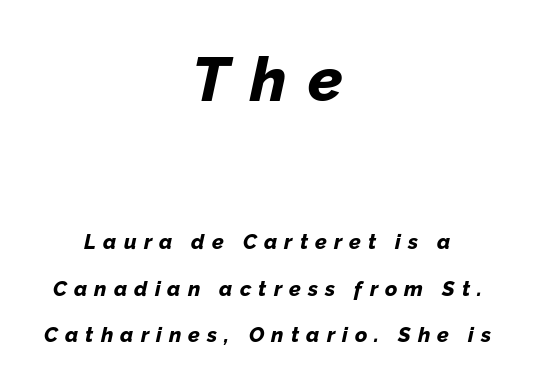
Q: Is the text bold? A: Yes.
Q: Is the text italic (slanted)? A: Yes, it leans right by about 12 degrees.
Q: Is the text underlined? A: No.
Q: How is the paragraph aligned? A: Centered.
Q: Is the spacing between letters normal or unusually wide? A: Unusually wide.
Q: Is the spacing between lines tight, normal or loose? A: Loose.
Q: Which block of text is set in a larger size, the first (top) or the second (bottom)? A: The first (top) one.
Q: Width (condensed, normal, or wide)? A: Normal.
Q: Stroke contrast? A: Low.
Q: x-height? A: Medium.
Q: Monospaced? A: No.
